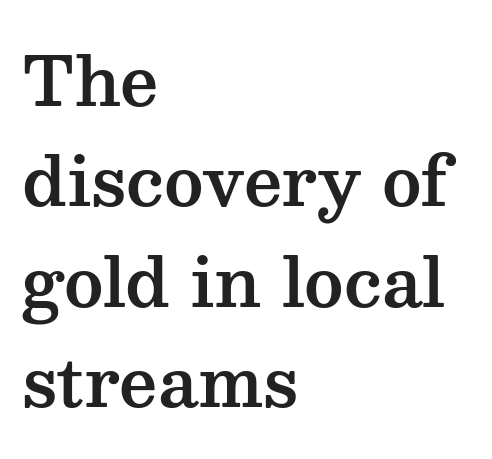
{"serif": "yes", "italic": "no", "width": "wide", "stroke_contrast": "medium", "x_height": "medium", "monospaced": "no", "underline": "no", "align": "left", "line_spacing": "normal", "line_spacing_ratio": 1.5, "letter_spacing": "normal", "letter_spacing_em": 0.0, "glyph_px": 67}
